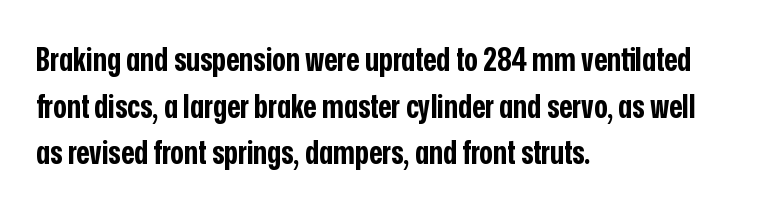
Posture: upright roman. Leading: standard. Characters follow at the spacing the type designer built in. The sample has been set heavy, in full bold. Lines of text with bare space underneath. This sample is left-justified, so line endings fall wherever the words run out.
